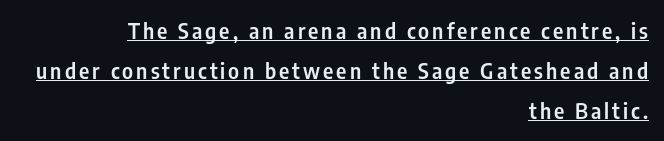
The letters stand upright; this is a roman face. Is there an underline? Yes — a line sits under the letters. These lines stack with their right ends in a neat column. What weight is shown? A semibold, between regular and bold.
